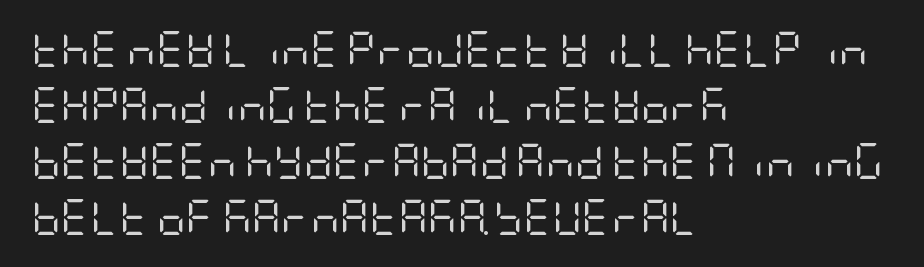
{"serif": "no", "italic": "no", "bold": "no", "weight": "regular", "width": "condensed", "stroke_contrast": "low", "x_height": "large", "underline": "no", "align": "left", "line_spacing": "normal", "line_spacing_ratio": 1.56, "letter_spacing": "normal", "letter_spacing_em": 0.0, "glyph_px": 36}
